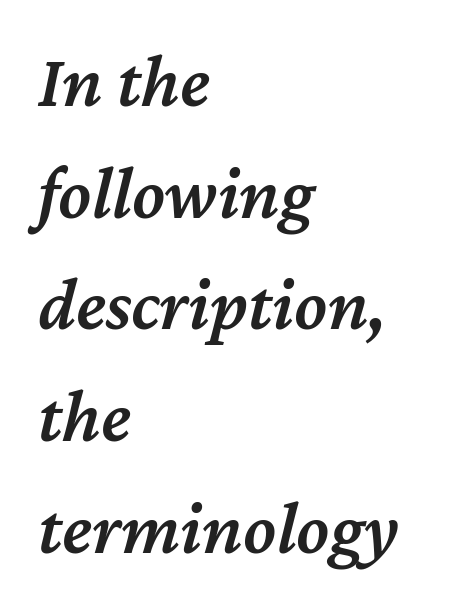
{"italic": "yes", "lean": "right", "slant_degrees": 12, "bold": "semi", "weight": "semibold", "width": "normal", "stroke_contrast": "medium", "x_height": "medium", "monospaced": "no", "underline": "no", "align": "left", "line_spacing": "normal", "line_spacing_ratio": 1.49, "letter_spacing": "normal", "letter_spacing_em": 0.0, "glyph_px": 75}
